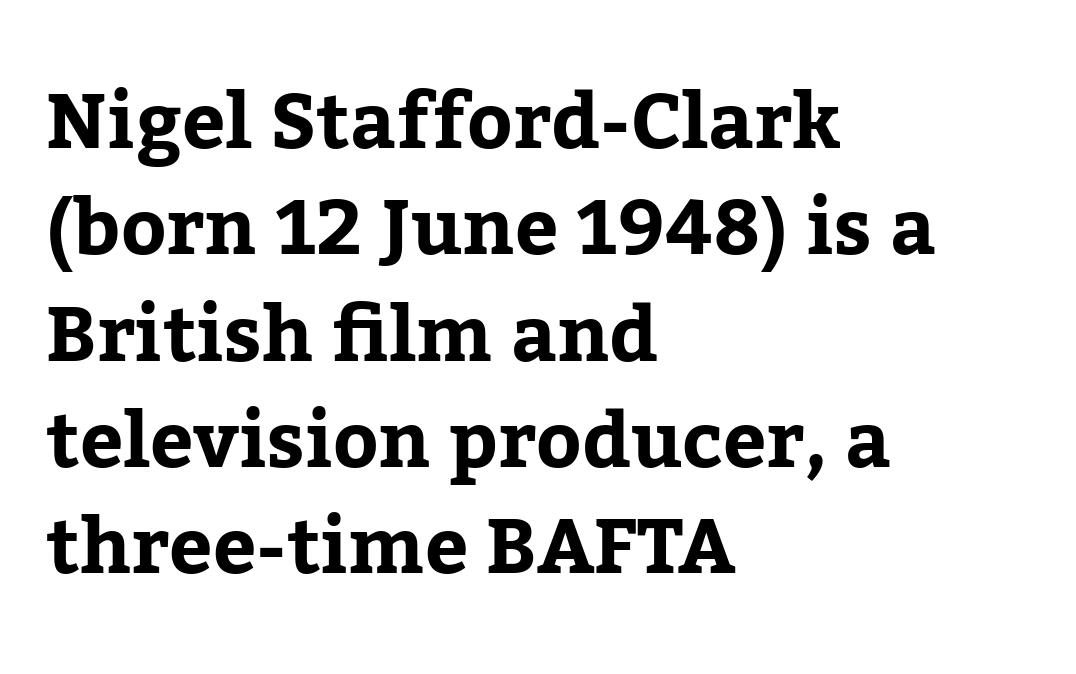
{"serif": "yes", "italic": "no", "width": "normal", "stroke_contrast": "low", "x_height": "medium", "monospaced": "no", "underline": "no", "align": "left", "line_spacing": "normal", "line_spacing_ratio": 1.38, "letter_spacing": "normal", "letter_spacing_em": 0.0, "glyph_px": 77}
